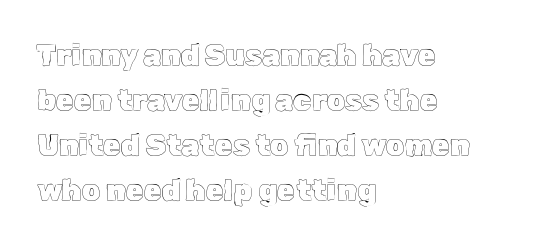
The image shows 29 px text type, upright; set left-aligned, normal line spacing (1.55x), normal letter spacing, not underlined; a medium x-height.
